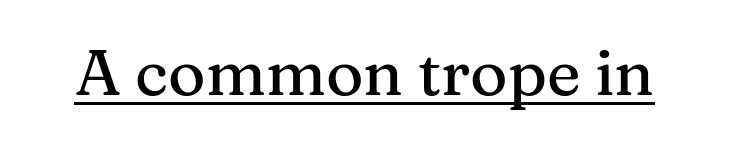
{"serif": "yes", "italic": "no", "width": "normal", "stroke_contrast": "medium", "x_height": "medium", "monospaced": "no", "underline": "yes", "letter_spacing": "normal", "letter_spacing_em": 0.0, "glyph_px": 64}
